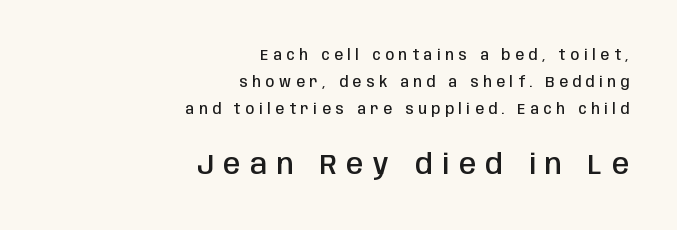
Q: Is the text bold? A: Semi-bold.
Q: Is the text italic (slanted)? A: No, it is upright.
Q: Is the typeface a serif or a sans-serif typeface? A: Sans-serif.
Q: Is the text underlined? A: No.
Q: How is the paragraph aligned? A: Right-aligned.
Q: Is the spacing between letters normal or unusually wide? A: Unusually wide.
Q: Is the spacing between lines tight, normal or loose? A: Loose.
Q: Which block of text is set in a larger size, the first (top) or the second (bottom)? A: The second (bottom) one.
Q: Width (condensed, normal, or wide)? A: Condensed.
Q: Stroke contrast? A: Low.
Q: x-height? A: Large.
Q: Monospaced? A: No.
